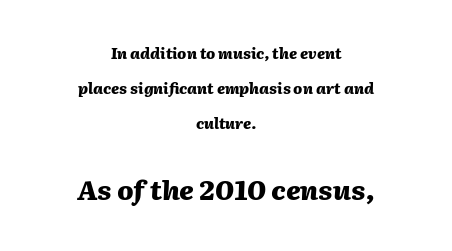
Q: Is the text bold? A: Yes.
Q: Is the text italic (slanted)? A: Yes, it leans right by about 2 degrees.
Q: Is the text underlined? A: No.
Q: How is the paragraph aligned? A: Centered.
Q: Is the spacing between letters normal or unusually wide? A: Normal.
Q: Is the spacing between lines tight, normal or loose? A: Loose.
Q: Which block of text is set in a larger size, the first (top) or the second (bottom)? A: The second (bottom) one.
